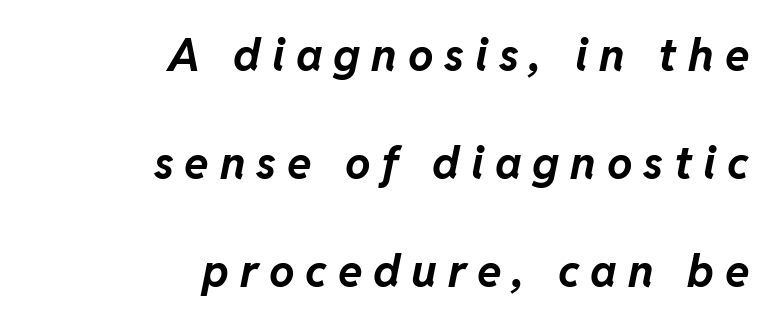
The whole block is typeset with a tilt. Here the designer chose a conventional face with non-uniform glyph widths. Horizontally, the lines are justified to the trailing edge only. The passage shown stacks its lines with a broad gap. I'd describe the lettering as bold — thick and assertive.
